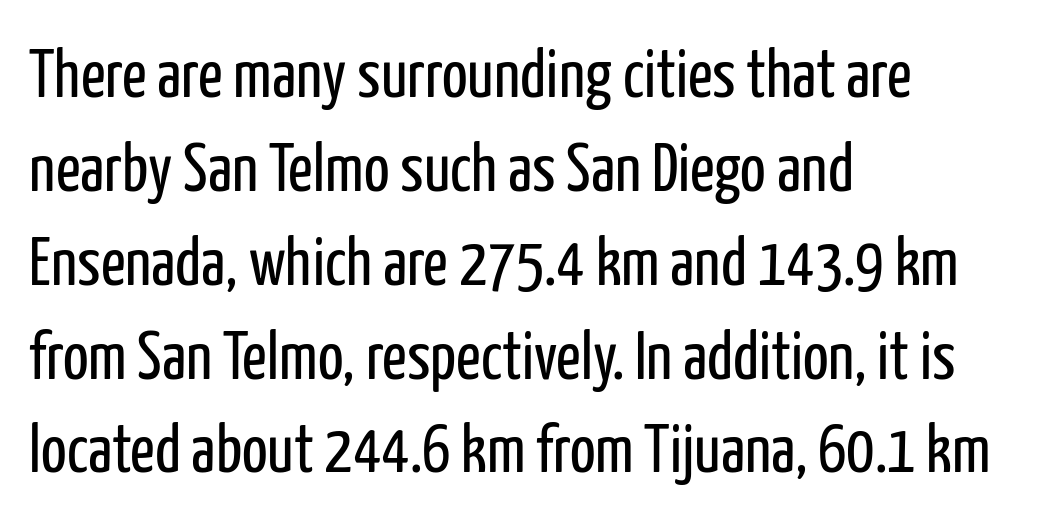
Q: Is the text bold? A: No.
Q: Is the text italic (slanted)? A: No, it is upright.
Q: Is the typeface a serif or a sans-serif typeface? A: Sans-serif.
Q: Is the text underlined? A: No.
Q: How is the paragraph aligned? A: Left-aligned.
Q: Is the spacing between letters normal or unusually wide? A: Normal.
Q: Is the spacing between lines tight, normal or loose? A: Normal.
Q: Width (condensed, normal, or wide)? A: Condensed.
Q: Stroke contrast? A: Low.
Q: x-height? A: Medium.
Q: Monospaced? A: No.
